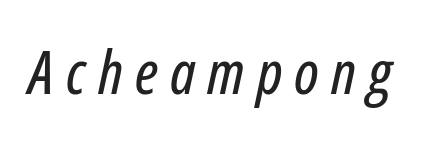
The image shows 60 px condensed type, italic (leaning right); set unusually wide letter spacing (+0.2 em), not underlined; low stroke contrast and a medium x-height.
